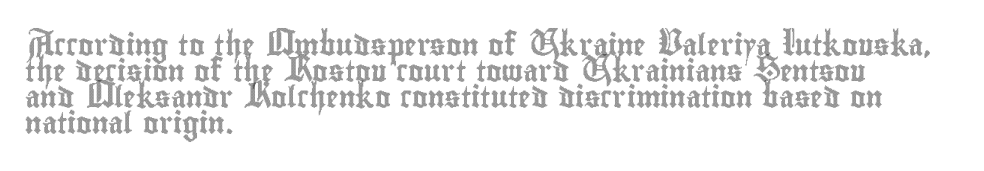
Q: Is the text italic (slanted)? A: No, it is upright.
Q: Is the text underlined? A: No.
Q: How is the paragraph aligned? A: Left-aligned.
Q: Is the spacing between letters normal or unusually wide? A: Normal.
